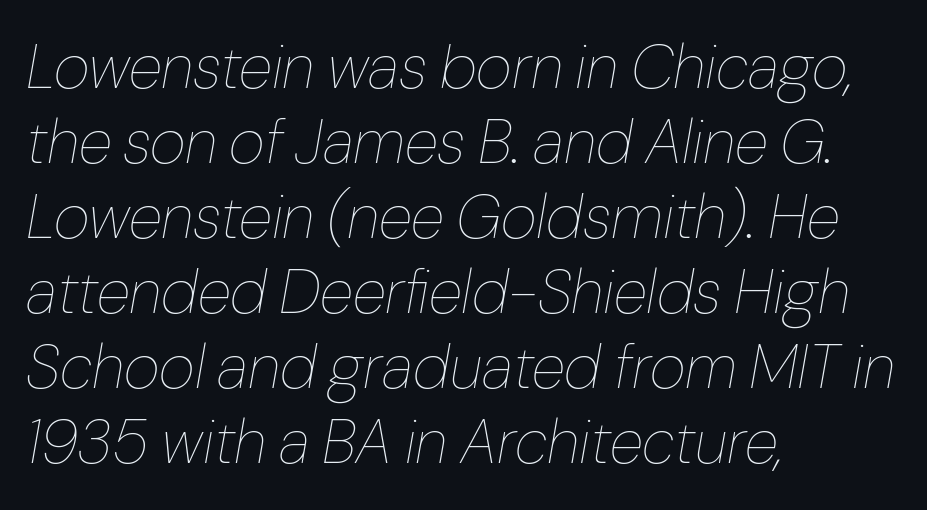
Q: Is the text bold? A: No.
Q: Is the text italic (slanted)? A: Yes, it leans right by about 10 degrees.
Q: Is the text underlined? A: No.
Q: How is the paragraph aligned? A: Left-aligned.
Q: Is the spacing between letters normal or unusually wide? A: Normal.
Q: Width (condensed, normal, or wide)? A: Normal.
Q: Stroke contrast? A: Low.
Q: x-height? A: Medium.
Q: Monospaced? A: No.
